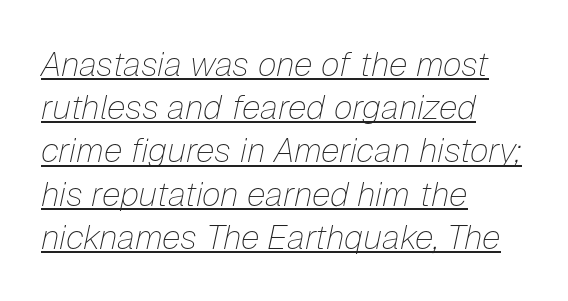
The image shows 34 px thin type, italic (leaning right); set left-aligned, normal line spacing (1.27x), normal letter spacing, underlined; low stroke contrast and a medium x-height.
